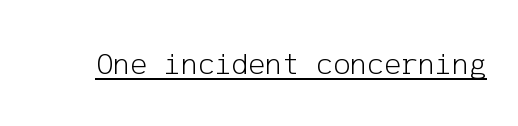
Q: Is the text bold? A: No.
Q: Is the text italic (slanted)? A: No, it is upright.
Q: Is the typeface a serif or a sans-serif typeface? A: Sans-serif.
Q: Is the text underlined? A: Yes.
Q: Is the spacing between letters normal or unusually wide? A: Normal.
Q: Width (condensed, normal, or wide)? A: Normal.
Q: Stroke contrast? A: Low.
Q: x-height? A: Medium.
